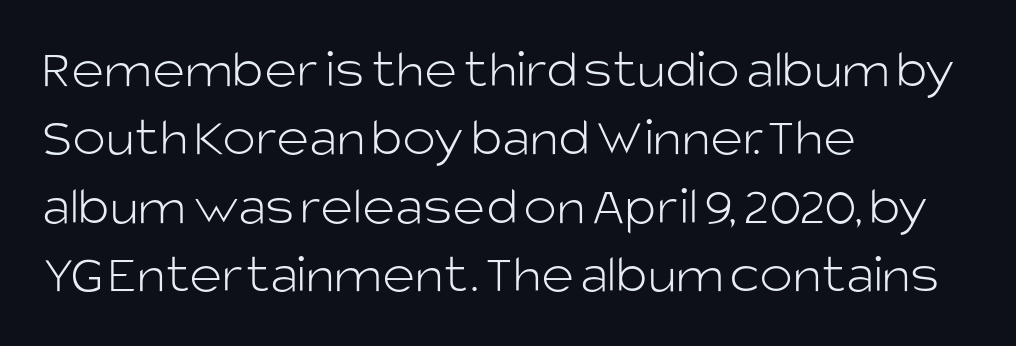
Q: Is the text bold? A: No.
Q: Is the text italic (slanted)? A: No, it is upright.
Q: Is the typeface a serif or a sans-serif typeface? A: Sans-serif.
Q: Is the text underlined? A: No.
Q: How is the paragraph aligned? A: Left-aligned.
Q: Is the spacing between letters normal or unusually wide? A: Normal.
Q: Width (condensed, normal, or wide)? A: Normal.
Q: Stroke contrast? A: Low.
Q: x-height? A: Large.
Q: Monospaced? A: No.
